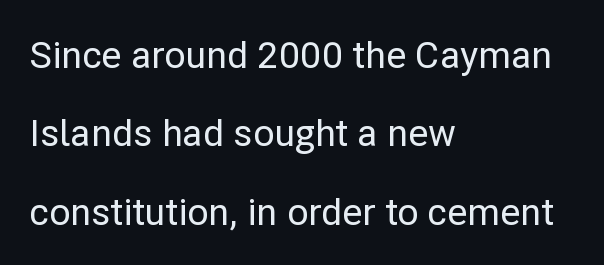
The image shows 37 px sans-serif type, upright; set left-aligned, loose line spacing (2.12x), normal letter spacing, not underlined; low stroke contrast and a medium x-height.
